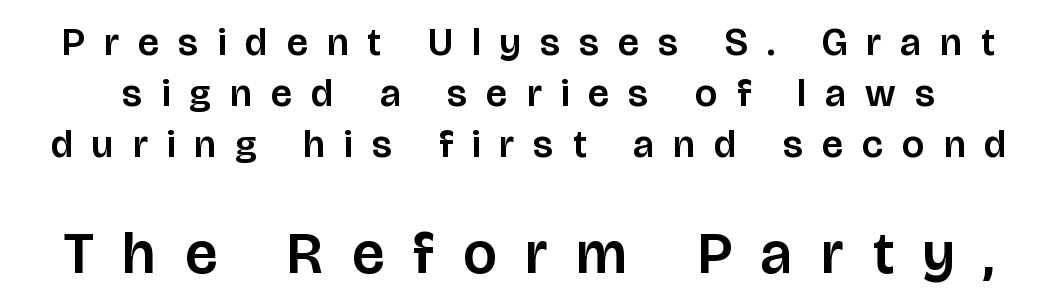
The image shows 59 px sans-serif type, upright; set normal line spacing (1.31x), unusually wide letter spacing (+0.5 em), not underlined; the second (bottom) block is 1.51x larger; low stroke contrast and a large x-height.
